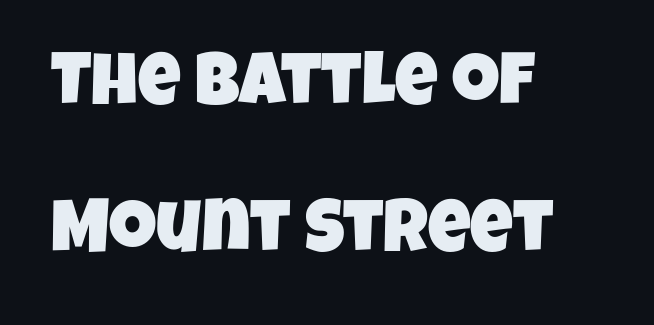
The image shows 74 px condensed sans-serif type; set left-aligned, loose line spacing (1.99x), normal letter spacing, not underlined; low stroke contrast and a large x-height.
